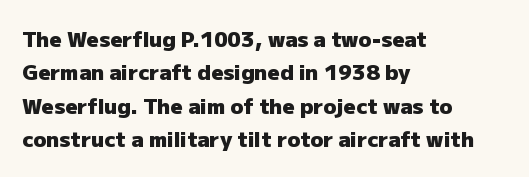
The lines sit at an ordinary, default distance from one another. Bare-footed words on every line. The rendering uses a bold face; every stroke is thick and dark. Posture: upright roman.
